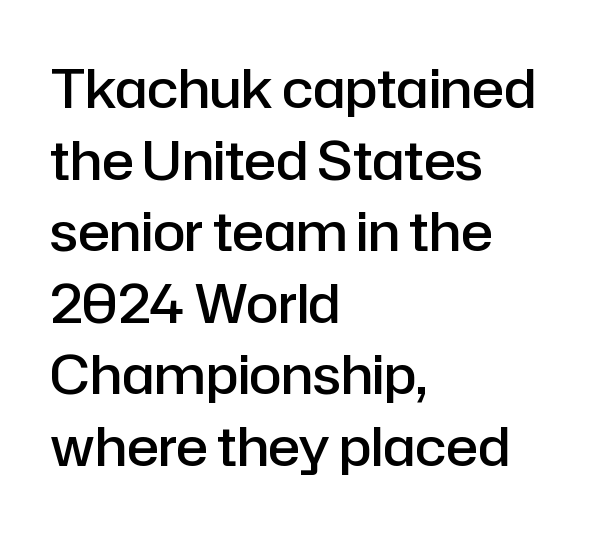
Q: Is the text bold? A: Semi-bold.
Q: Is the text italic (slanted)? A: No, it is upright.
Q: Is the typeface a serif or a sans-serif typeface? A: Sans-serif.
Q: Is the text underlined? A: No.
Q: How is the paragraph aligned? A: Left-aligned.
Q: Is the spacing between letters normal or unusually wide? A: Normal.
Q: Is the spacing between lines tight, normal or loose? A: Normal.
Q: Width (condensed, normal, or wide)? A: Normal.
Q: Stroke contrast? A: Low.
Q: x-height? A: Medium.
Q: Monospaced? A: No.
